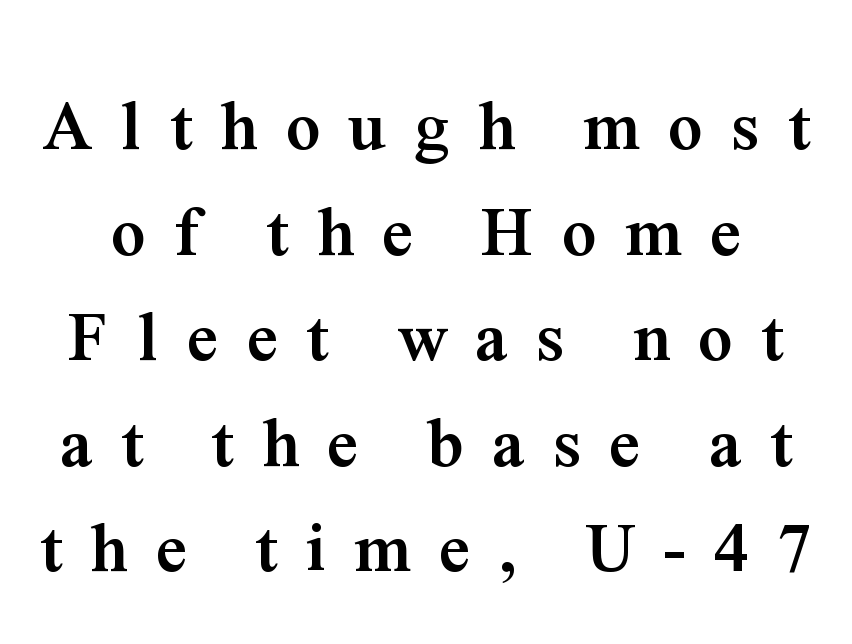
Q: Is the text bold? A: Yes.
Q: Is the text italic (slanted)? A: No, it is upright.
Q: Is the typeface a serif or a sans-serif typeface? A: Serif.
Q: Is the text underlined? A: No.
Q: Is the spacing between letters normal or unusually wide? A: Unusually wide.
Q: Is the spacing between lines tight, normal or loose? A: Normal.
Q: Width (condensed, normal, or wide)? A: Normal.
Q: Stroke contrast? A: Medium.
Q: x-height? A: Medium.
Q: Monospaced? A: No.
